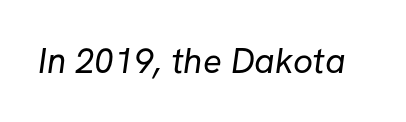
These lines are rendered in a variable-pitch font. The zone under the glyphs is completely vacant. Weight class: somewhere from thin through regular. The rendering shows plain stroke endings on the letterforms — a sans-serif design.
